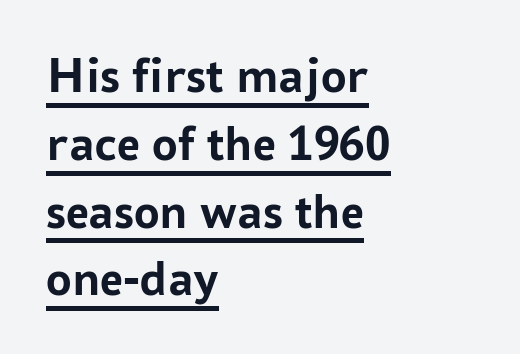
The leading is moderate, giving the passage an even texture. Unlike italic type, these characters show no tilt at all. Which margin do the lines hug? The left one — the right edge is uneven. The passage shown is typed in a proportional face where columns would drift. Each line of the rendering has a horizontal stroke beneath the glyphs. Compared with an ordinary text face, these strokes are far heavier — a full bold.
